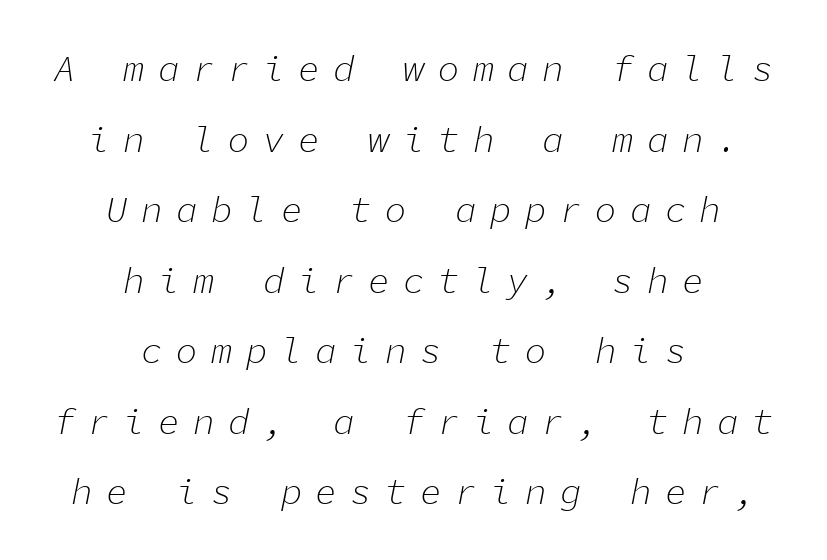
Every character sits at an angle, as italics do. Where is the straight margin? There isn't one; the lines are centered. Loose tracking; the words dissolve into strings of separated letters. Each letter, wide or thin by design, is forced into the same width here.
